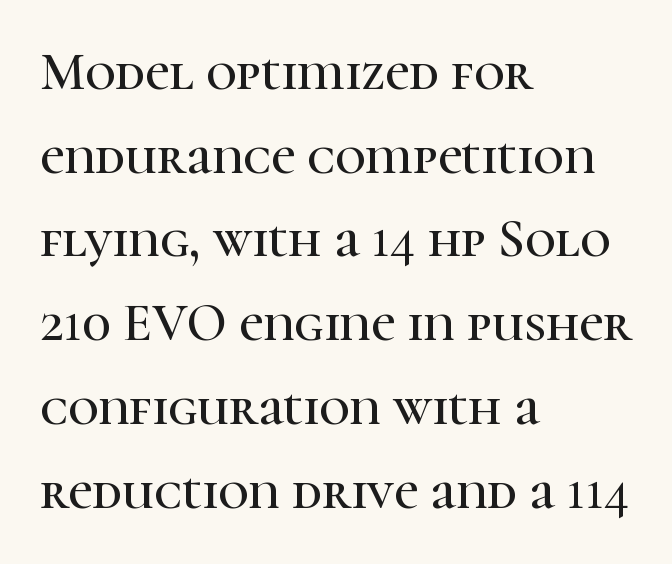
The image shows 53 px serif type, upright; set left-aligned, normal line spacing (1.58x), normal letter spacing, not underlined; high stroke contrast and a medium x-height.
